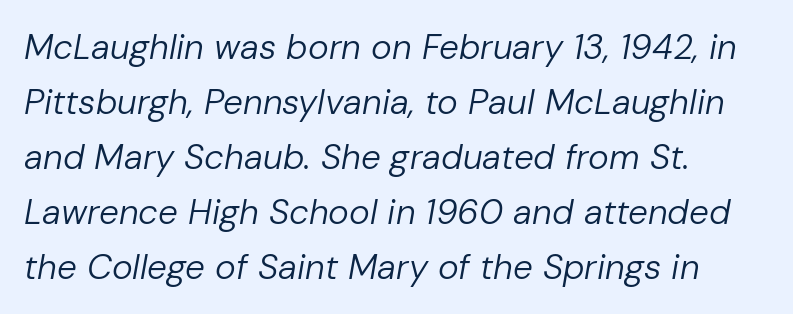
The letterforms sit shoulder to shoulder at normal distance. Layout note: lines flush left. The baseline area is clear. A light-to-regular cut is what we see here.
